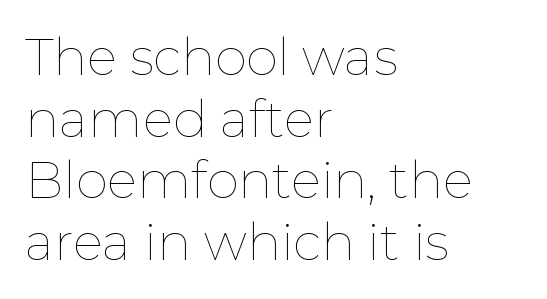
Q: Is the text bold? A: No.
Q: Is the text italic (slanted)? A: No, it is upright.
Q: Is the text underlined? A: No.
Q: How is the paragraph aligned? A: Left-aligned.
Q: Is the spacing between letters normal or unusually wide? A: Normal.
Q: Width (condensed, normal, or wide)? A: Normal.
Q: Stroke contrast? A: Low.
Q: x-height? A: Medium.
Q: Monospaced? A: No.
